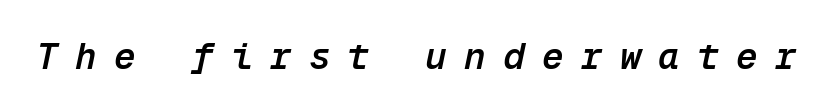
This is moderately heavy type, rendered in semibold. When letters slant like this, we call the style italic. Note the uniform advance width — an 'i' takes as much space as an 'm'. The words here are not underlined.
